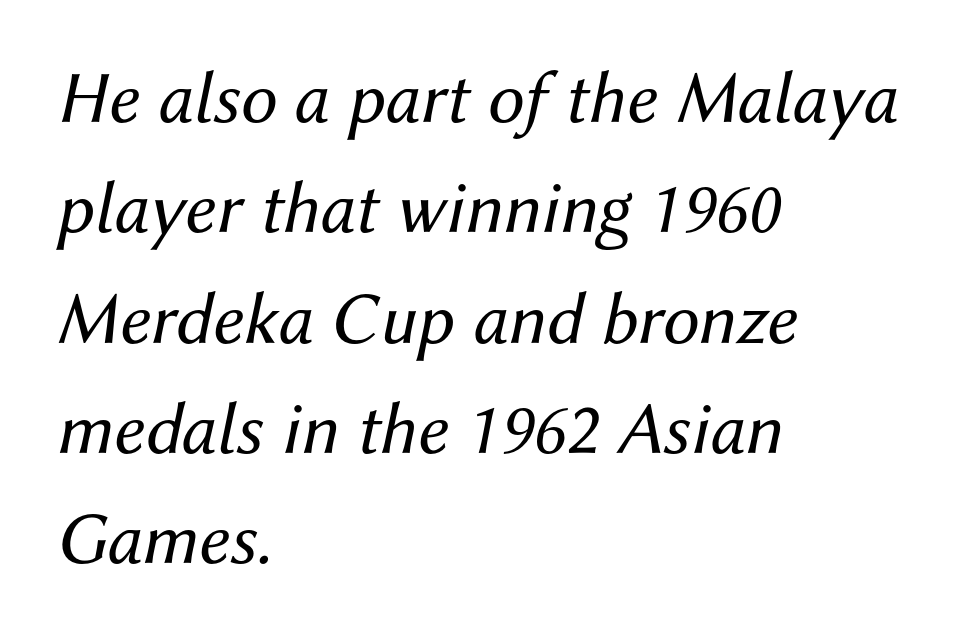
{"italic": "yes", "lean": "right", "slant_degrees": 12, "bold": "no", "weight": "regular", "width": "normal", "stroke_contrast": "medium", "x_height": "medium", "monospaced": "no", "underline": "no", "align": "left", "line_spacing": "normal", "line_spacing_ratio": 1.49, "letter_spacing": "normal", "letter_spacing_em": 0.0, "glyph_px": 74}
